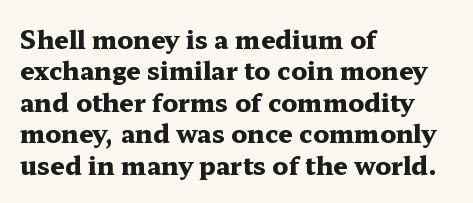
Horizontal alignment here is leftward, the default for most running prose. These lines were composed using upright roman letters. Quick note: underline off. Words appear dense and cohesive because spacing is normal. Honestly, the row spacing looks completely unremarkable. Heft: maximum for text — a bold.
